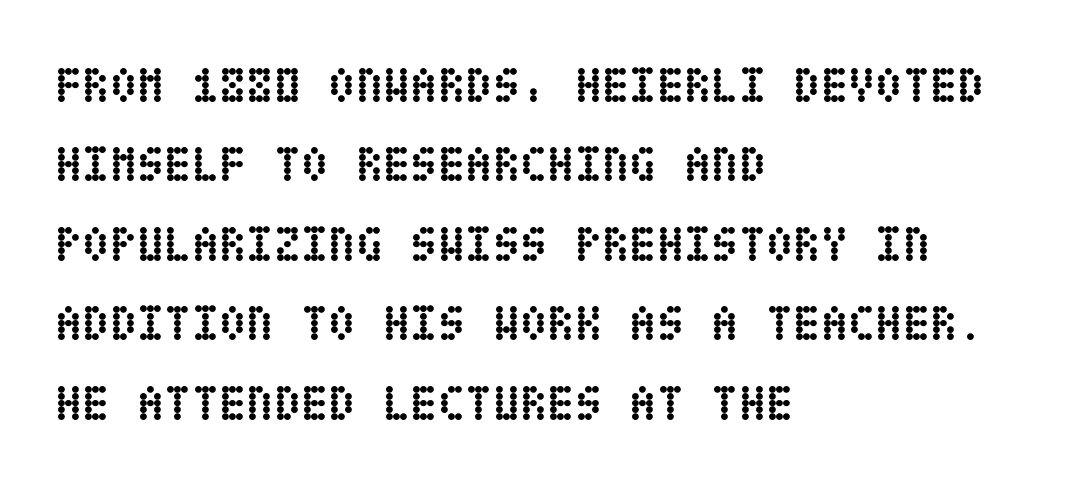
The image shows 50 px semibold, condensed type, upright; set left-aligned, normal line spacing (1.59x), normal letter spacing, not underlined; low stroke contrast and a large x-height.
